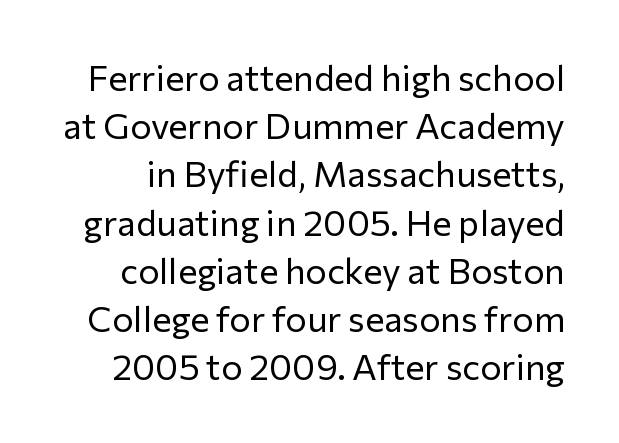
The image shows 36 px regular-weight sans-serif type, upright; set normal line spacing (1.34x), normal letter spacing, not underlined; low stroke contrast and a medium x-height.
